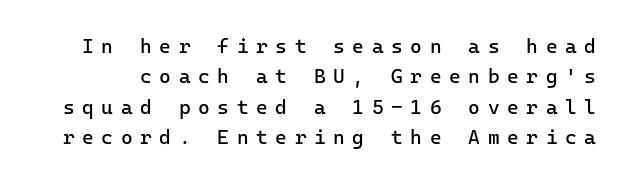
Q: Is the text bold? A: No.
Q: Is the text italic (slanted)? A: No, it is upright.
Q: Is the text underlined? A: No.
Q: Is the spacing between letters normal or unusually wide? A: Unusually wide.
Q: Is the spacing between lines tight, normal or loose? A: Normal.
